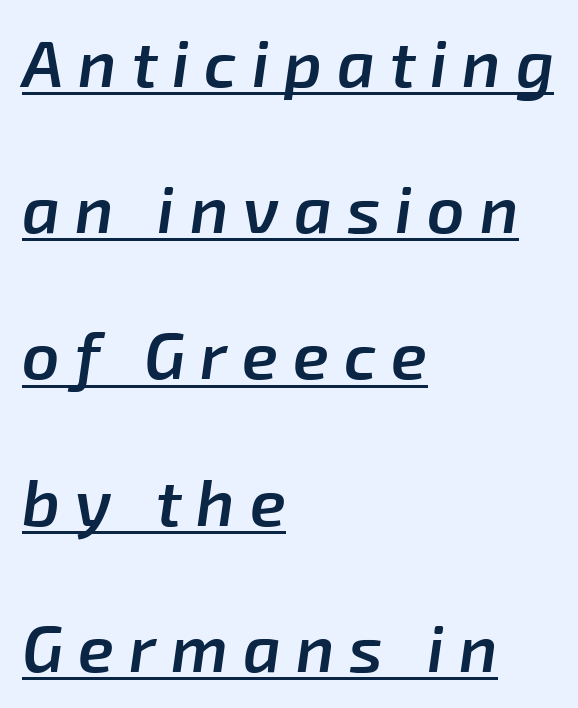
The image shows 65 px semibold type, italic (leaning right); set left-aligned, loose line spacing (2.25x), unusually wide letter spacing (+0.23 em), underlined; low stroke contrast and a medium x-height.
